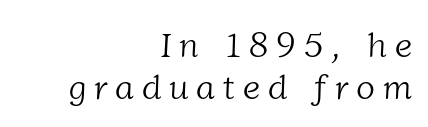
Plain, unruled lines of type. Think of a printed novel: that variable character pitch is what you see here. No heavy texture on the line: the type isn't bold. The designer went with a serif here, giving each stem small feet.
